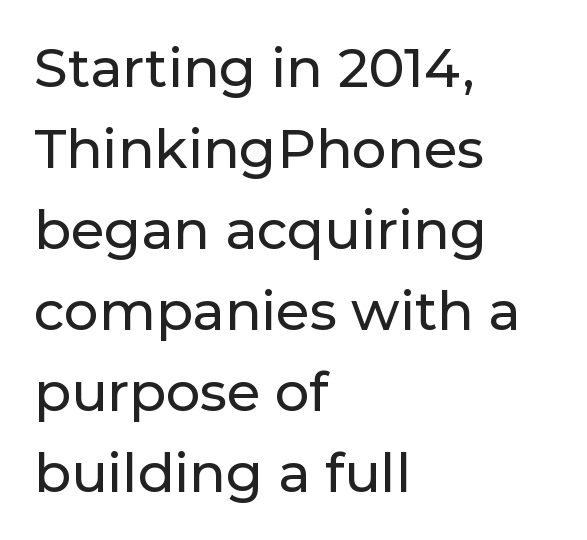
Notice how the stems are strictly vertical — no italics here. The face used here is a sans, in the tradition of grotesques and geometrics. This sample is left-justified, so line endings fall wherever the words run out. The face used here is proportionally spaced, like ordinary book or web type. The passage shown stacks its lines at a standard gap. Descender tails drop into unmarked territory.
